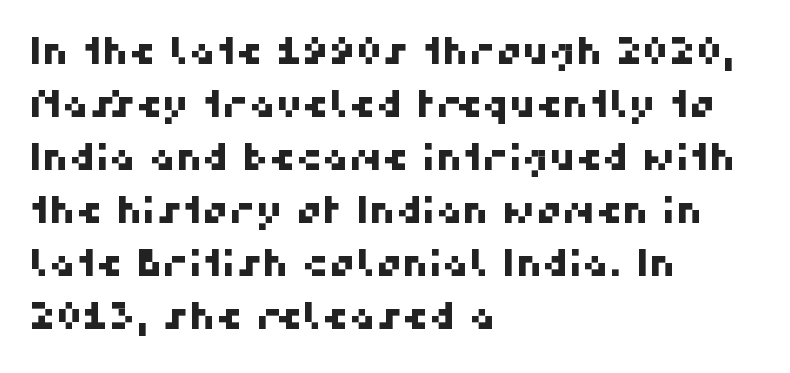
{"serif": "no", "width": "normal", "stroke_contrast": "high", "x_height": "medium", "monospaced": "no", "underline": "no", "align": "left", "line_spacing": "normal", "line_spacing_ratio": 1.43, "letter_spacing": "normal", "letter_spacing_em": 0.0, "glyph_px": 37}
